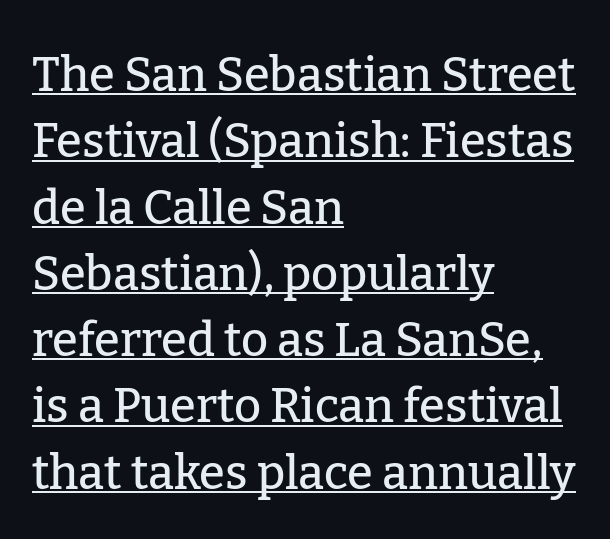
The image shows 47 px serif type, upright; set left-aligned, normal line spacing (1.41x), normal letter spacing, underlined; low stroke contrast and a medium x-height.
